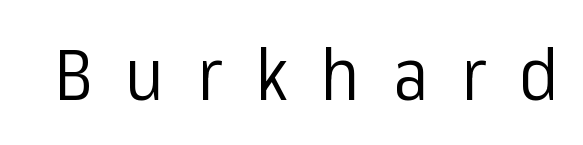
Varying glyph widths throughout — classic text-font behaviour. The space directly below the letters is spotless. The letters carry no serifs — their stems end cleanly without finishing strokes. These lines were composed using upright roman letters.
